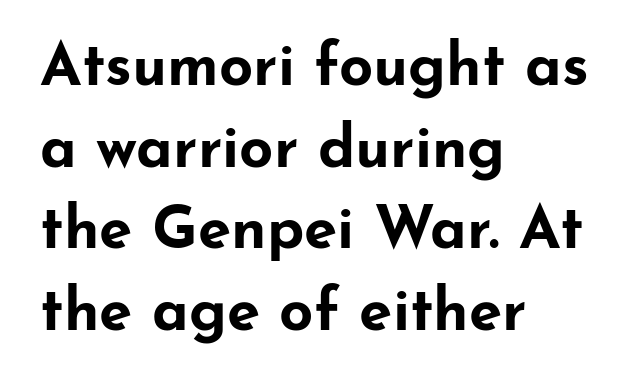
{"serif": "no", "italic": "no", "bold": "yes", "weight": "bold", "width": "wide", "stroke_contrast": "low", "x_height": "small", "monospaced": "no", "underline": "no", "align": "left", "line_spacing": "normal", "line_spacing_ratio": 1.36, "letter_spacing": "normal", "letter_spacing_em": 0.0, "glyph_px": 60}
